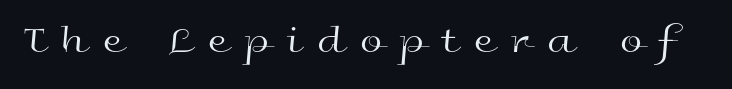
The typography opts for an upright posture over an oblique one. The letters carry no serifs — their stems end cleanly without finishing strokes. Think of a printed novel: that variable character pitch is what you see here. Caption: expanded tracking, letters set apart. The area under the type is left untouched. Counters stay open thanks to moderate or lighter strokes.
